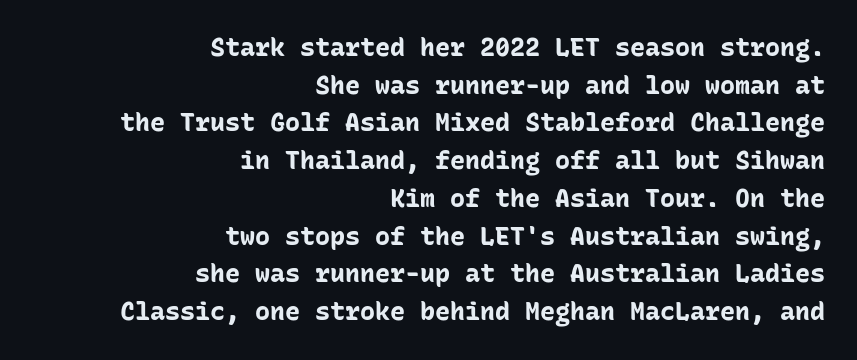
The image shows 25 px bold type, upright; set right-aligned, normal line spacing (1.51x), normal letter spacing, not underlined.
